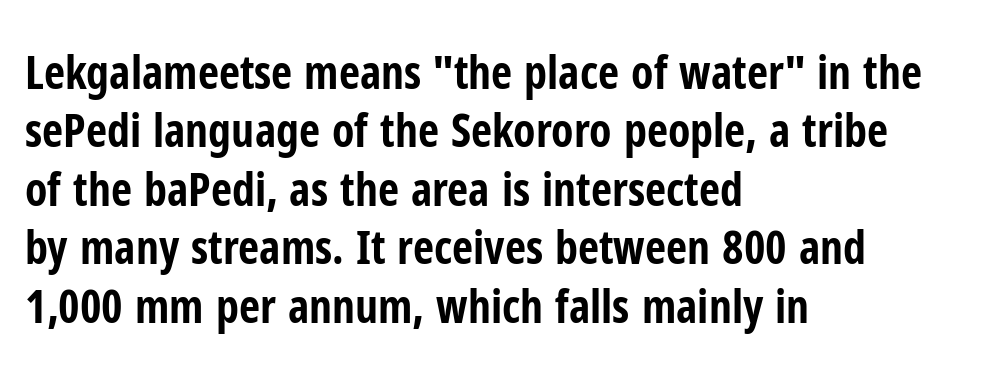
The lines in this sample share a left origin and differ only in where they stop. It's the straight-up-and-down kind of type. Serifs: no, the terminals of the letterforms are clean. The letters advance in unequal steps, a hallmark of proportional type. Caption: bold face, heavy strokes. The type is set solid horizontally, with unmodified tracking.
